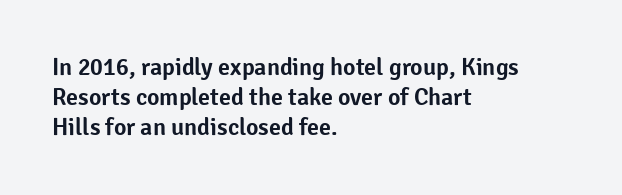
The image shows 24 px text type, upright; set left-aligned, line spacing 1.24x, normal letter spacing, not underlined.
